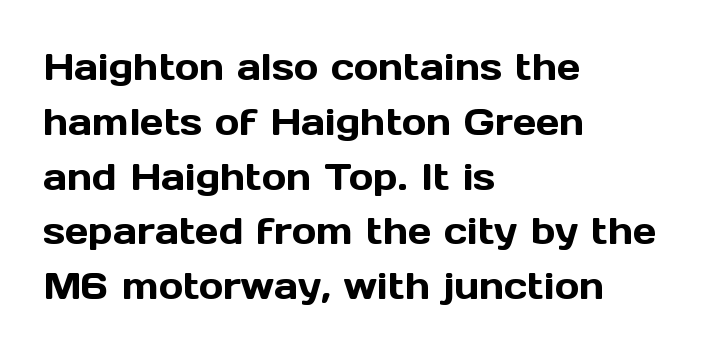
{"serif": "no", "italic": "no", "width": "normal", "x_height": "medium", "monospaced": "no", "underline": "no", "align": "left", "line_spacing": "normal", "line_spacing_ratio": 1.48, "letter_spacing": "normal", "letter_spacing_em": 0.0, "glyph_px": 37}
